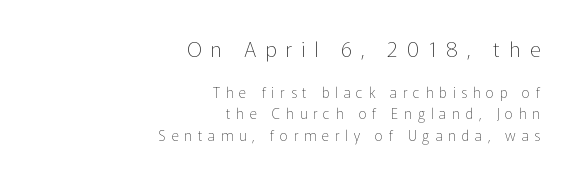
The image shows 21 px text type, upright; set right-aligned, normal line spacing (1.53x), unusually wide letter spacing (+0.42 em), not underlined; the first (top) block is 1.5x larger.
